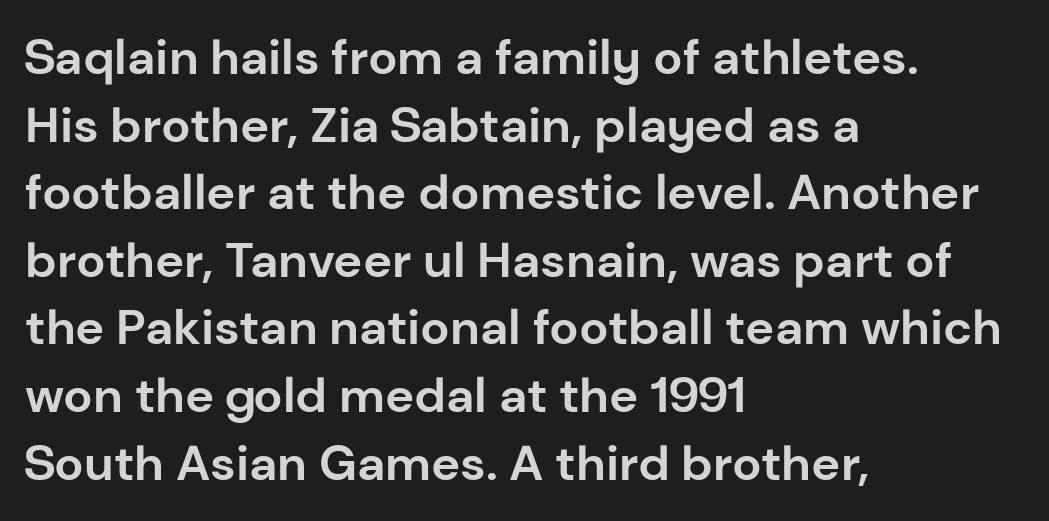
Q: Is the text bold? A: Yes.
Q: Is the text italic (slanted)? A: No, it is upright.
Q: Is the typeface a serif or a sans-serif typeface? A: Sans-serif.
Q: Is the text underlined? A: No.
Q: How is the paragraph aligned? A: Left-aligned.
Q: Is the spacing between letters normal or unusually wide? A: Normal.
Q: Is the spacing between lines tight, normal or loose? A: Normal.
Q: Width (condensed, normal, or wide)? A: Normal.
Q: Stroke contrast? A: Low.
Q: x-height? A: Medium.
Q: Monospaced? A: No.
